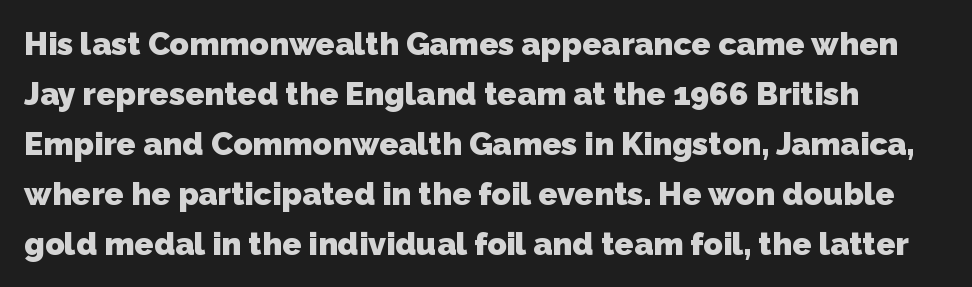
You'd pick this weight for a headline — it's a proper bold. Evenly set lines give the paragraph a standard silhouette. Tracking value appears to be zero — textbook default spacing. Beneath every word, the page is bare.
